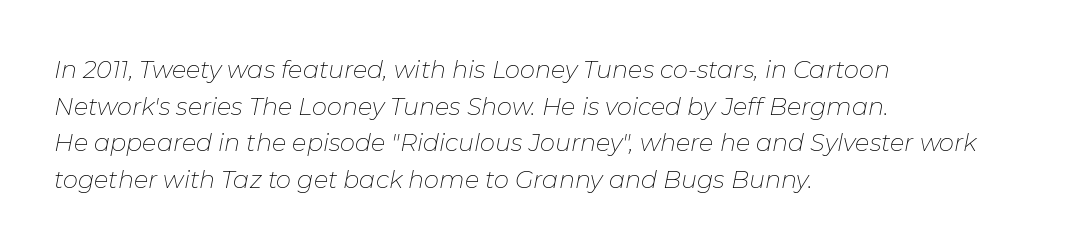
Q: Is the text bold? A: No.
Q: Is the text italic (slanted)? A: Yes, it leans right by about 11 degrees.
Q: Is the text underlined? A: No.
Q: How is the paragraph aligned? A: Left-aligned.
Q: Is the spacing between letters normal or unusually wide? A: Normal.
Q: Is the spacing between lines tight, normal or loose? A: Normal.
